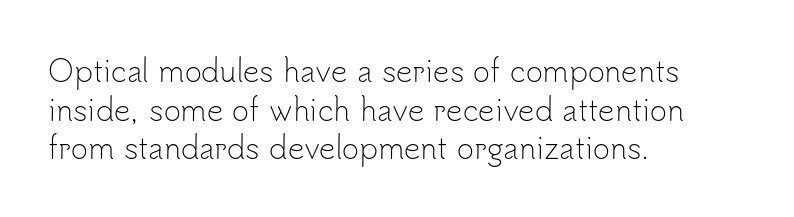
The image shows 29 px light sans-serif type, upright; set left-aligned, normal line spacing (1.33x), normal letter spacing, not underlined; low stroke contrast and a small x-height.
